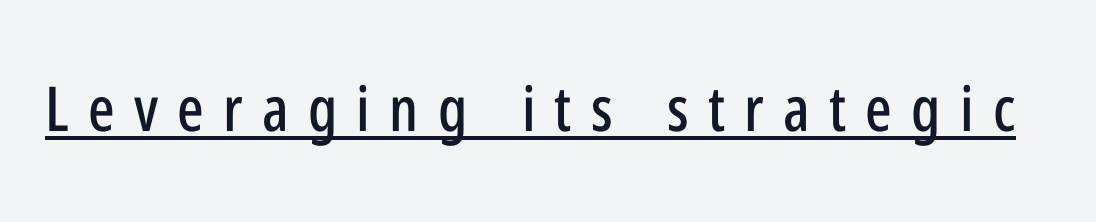
Q: Is the text italic (slanted)? A: No, it is upright.
Q: Is the typeface a serif or a sans-serif typeface? A: Sans-serif.
Q: Is the text underlined? A: Yes.
Q: Is the spacing between letters normal or unusually wide? A: Unusually wide.
Q: Width (condensed, normal, or wide)? A: Condensed.
Q: Stroke contrast? A: Low.
Q: x-height? A: Medium.
Q: Monospaced? A: No.
